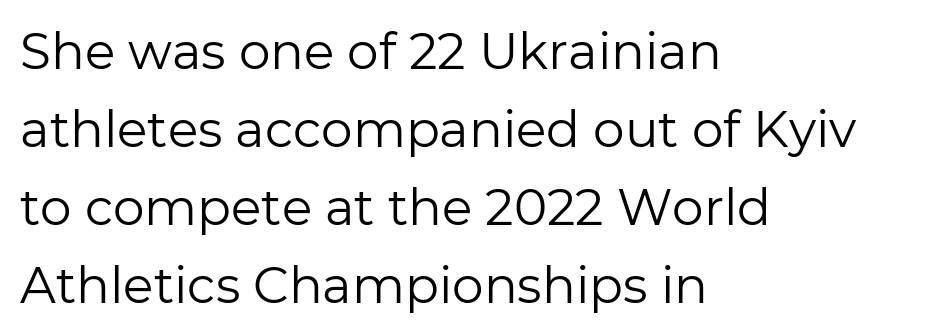
If you measured baseline to baseline, you'd find a middling distance. Is the letter spacing exaggerated? No — it looks like the ordinary default. These lines stack with their left ends in a neat column. Grotesque or geometric, the face here clearly has no serifs. Stems here are at most as thick as an everyday book face. The letters stand upright; this is a roman face.
